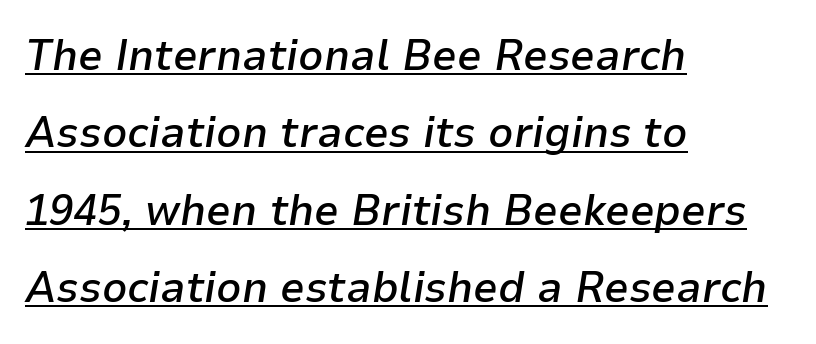
The image shows 44 px semibold type, italic (leaning right); set left-aligned, line spacing 1.76x, normal letter spacing, underlined; low stroke contrast and a medium x-height.
